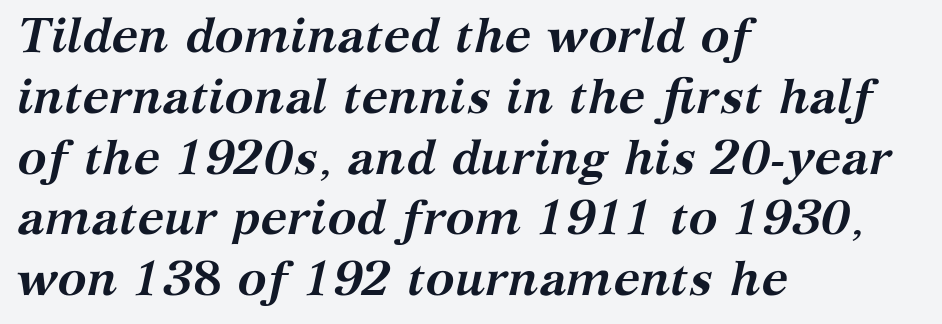
The image shows 49 px semibold serif type, italic (leaning right); set left-aligned, line spacing 1.24x, normal letter spacing, not underlined; medium stroke contrast and a medium x-height.
